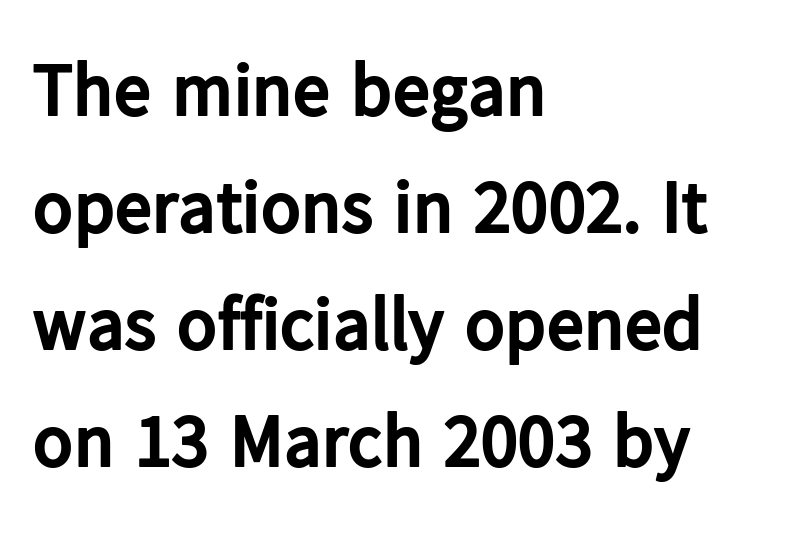
Q: Is the text bold? A: Yes.
Q: Is the text italic (slanted)? A: No, it is upright.
Q: Is the typeface a serif or a sans-serif typeface? A: Sans-serif.
Q: Is the text underlined? A: No.
Q: How is the paragraph aligned? A: Left-aligned.
Q: Is the spacing between letters normal or unusually wide? A: Normal.
Q: Is the spacing between lines tight, normal or loose? A: Normal.
Q: Width (condensed, normal, or wide)? A: Normal.
Q: Stroke contrast? A: Low.
Q: x-height? A: Medium.
Q: Monospaced? A: No.
